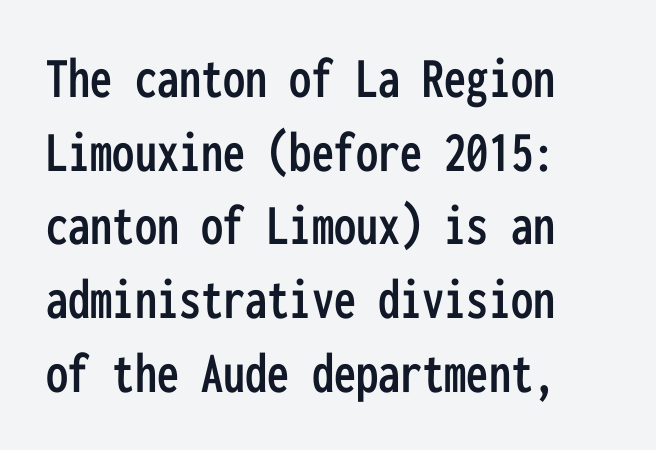
Q: Is the text italic (slanted)? A: No, it is upright.
Q: Is the typeface a serif or a sans-serif typeface? A: Sans-serif.
Q: Is the text underlined? A: No.
Q: Is the spacing between letters normal or unusually wide? A: Normal.
Q: Is the spacing between lines tight, normal or loose? A: Normal.
Q: Width (condensed, normal, or wide)? A: Condensed.
Q: Stroke contrast? A: Low.
Q: x-height? A: Medium.
Q: Monospaced? A: Yes.
